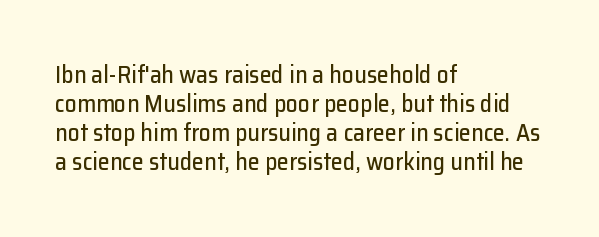
The area under the type is left untouched. Is the block centered? No — it sits flush against the left margin. Default kerning and tracking; the words read as compact shapes. Is there any slant? The stems are plumb.
